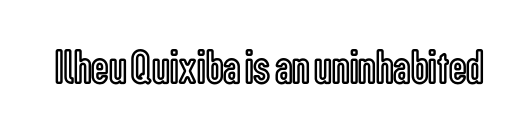
{"italic": "no", "width": "condensed", "x_height": "medium", "monospaced": "no", "underline": "no", "letter_spacing": "normal", "letter_spacing_em": 0.0, "glyph_px": 49}
